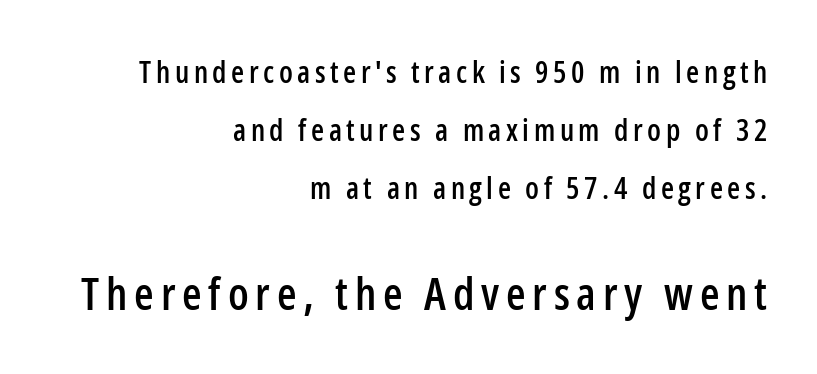
The image shows 45 px condensed sans-serif type, upright; set right-aligned, loose line spacing (1.94x), not underlined; the second (bottom) block is 1.5x larger; low stroke contrast and a medium x-height.
